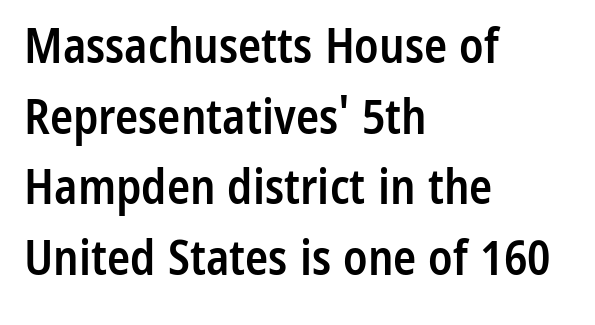
Q: Is the text bold? A: Semi-bold.
Q: Is the text italic (slanted)? A: No, it is upright.
Q: Is the typeface a serif or a sans-serif typeface? A: Sans-serif.
Q: Is the text underlined? A: No.
Q: How is the paragraph aligned? A: Left-aligned.
Q: Is the spacing between letters normal or unusually wide? A: Normal.
Q: Is the spacing between lines tight, normal or loose? A: Normal.
Q: Width (condensed, normal, or wide)? A: Condensed.
Q: Stroke contrast? A: Low.
Q: x-height? A: Medium.
Q: Monospaced? A: No.
